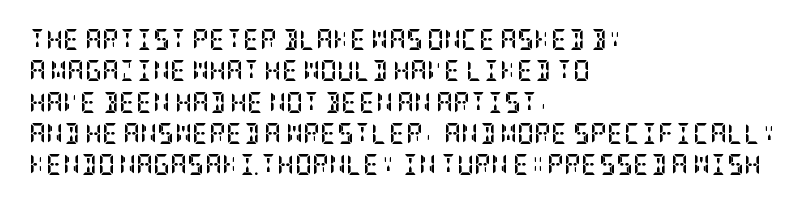
The passage shown is emphatically bold. The specimen reads as upright at a glance. Alignment: flush left. What stands out about the letter spacing? Nothing — it is the standard amount. The block of text has a typical density, with ordinary space between rows. The words here are not underlined.
